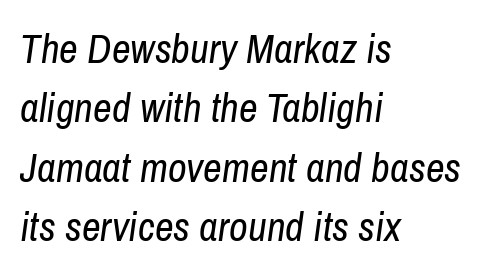
{"italic": "yes", "lean": "right", "slant_degrees": 8, "bold": "no", "weight": "regular", "width": "condensed", "stroke_contrast": "low", "x_height": "medium", "monospaced": "no", "underline": "no", "align": "left", "line_spacing": "normal", "line_spacing_ratio": 1.45, "letter_spacing": "normal", "letter_spacing_em": 0.0, "glyph_px": 41}
